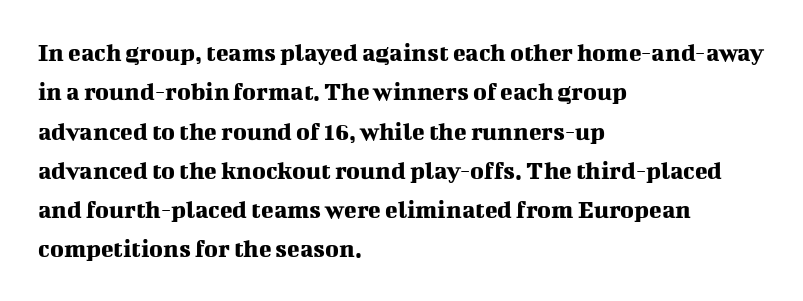
Q: Is the text italic (slanted)? A: No, it is upright.
Q: Is the text underlined? A: No.
Q: How is the paragraph aligned? A: Left-aligned.
Q: Is the spacing between letters normal or unusually wide? A: Normal.
Q: Is the spacing between lines tight, normal or loose? A: Normal.
